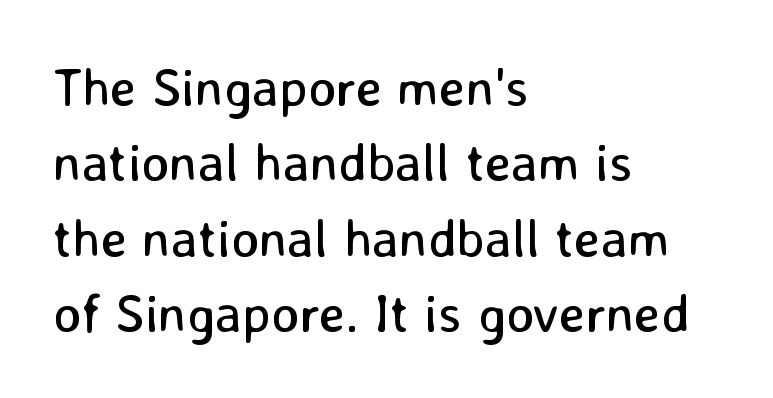
{"serif": "no", "italic": "no", "bold": "no", "weight": "regular", "width": "normal", "stroke_contrast": "low", "x_height": "medium", "monospaced": "no", "underline": "no", "align": "left", "line_spacing": "normal", "line_spacing_ratio": 1.42, "letter_spacing": "normal", "letter_spacing_em": 0.0, "glyph_px": 53}
